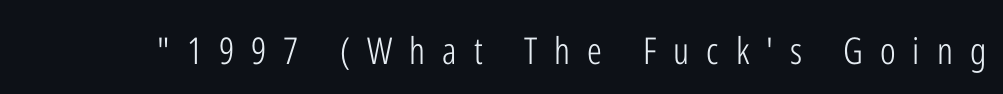
The image shows 37 px light, condensed sans-serif type, upright; set unusually wide letter spacing (+0.46 em), not underlined; low stroke contrast and a medium x-height.
